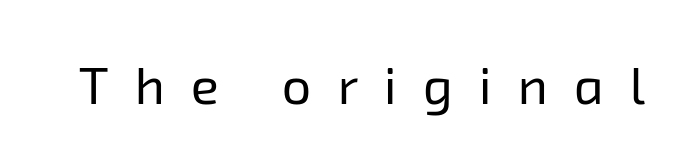
{"serif": "no", "bold": "no", "weight": "regular", "width": "normal", "stroke_contrast": "low", "x_height": "medium", "monospaced": "no", "underline": "no", "letter_spacing": "wide", "letter_spacing_em": 0.5, "glyph_px": 52}
